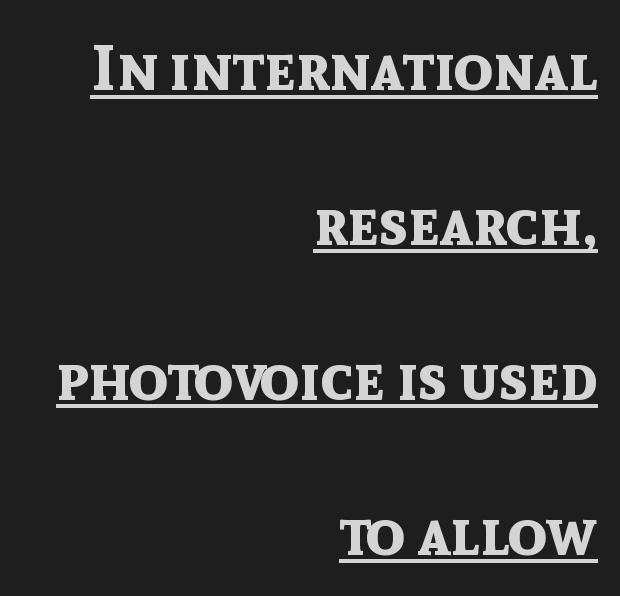
{"serif": "no", "italic": "no", "bold": "yes", "weight": "bold", "width": "normal", "x_height": "medium", "monospaced": "no", "underline": "yes", "align": "right", "line_spacing": "loose", "line_spacing_ratio": 2.42, "letter_spacing": "normal", "letter_spacing_em": 0.0, "glyph_px": 64}
